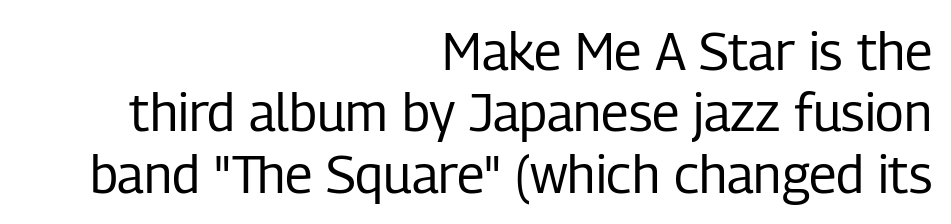
The image shows 52 px regular-weight, condensed sans-serif type, upright; set right-aligned, line spacing 1.18x, normal letter spacing, not underlined; low stroke contrast and a medium x-height.
